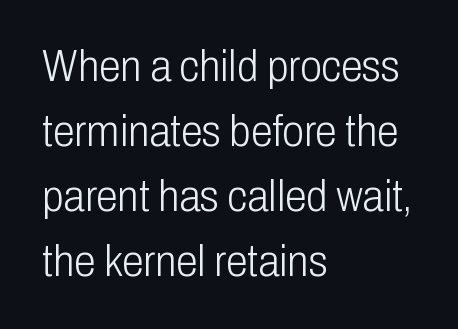
Has an underline been added? It has not. Default kerning and tracking; the words read as compact shapes. This reads as an unemphasized weight, regular at the heaviest. Each letter keeps its own natural width here, so spacing adapts to shape. Reading down the column, the eye jumps a familiar distance to each next line. Unlike a traditional serif, this face leaves its strokes unadorned.
